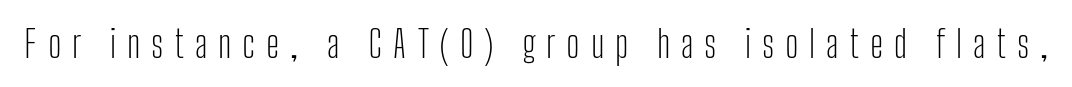
Q: Is the text bold? A: No.
Q: Is the text italic (slanted)? A: No, it is upright.
Q: Is the typeface a serif or a sans-serif typeface? A: Sans-serif.
Q: Is the text underlined? A: No.
Q: Is the spacing between letters normal or unusually wide? A: Unusually wide.
Q: Width (condensed, normal, or wide)? A: Condensed.
Q: Stroke contrast? A: Low.
Q: x-height? A: Medium.
Q: Monospaced? A: No.
